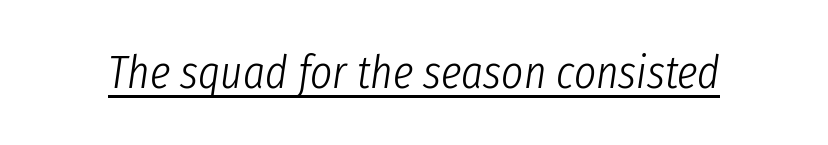
{"italic": "yes", "lean": "right", "slant_degrees": 8, "bold": "no", "weight": "light", "width": "condensed", "stroke_contrast": "low", "x_height": "medium", "monospaced": "no", "underline": "yes", "letter_spacing": "normal", "letter_spacing_em": 0.0, "glyph_px": 47}
